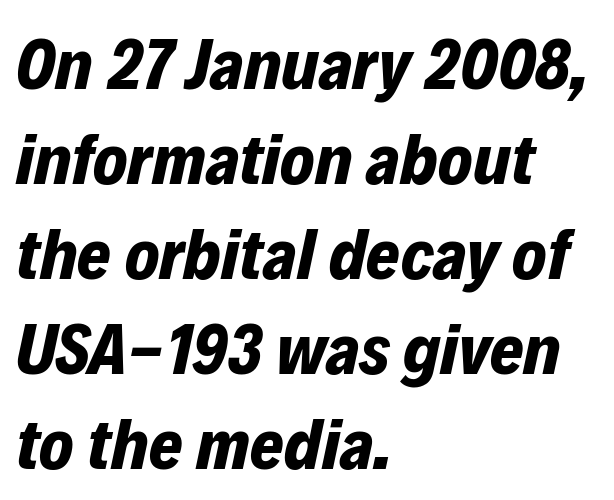
Lines of text with bare space underneath. The face used here is rendered with its standard letterfit. Chunky letters — that's bold for sure. Reading down the column, the eye jumps a familiar distance to each next line. The ragged edge is on the right, which tells us the setting is flush left. Is this a fixed-width face? No — the glyphs have proportional, varying widths.
